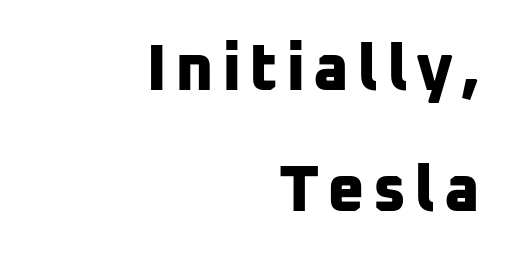
The image shows 65 px bold sans-serif type; set right-aligned, line spacing 1.86x, not underlined; low stroke contrast and a medium x-height.
